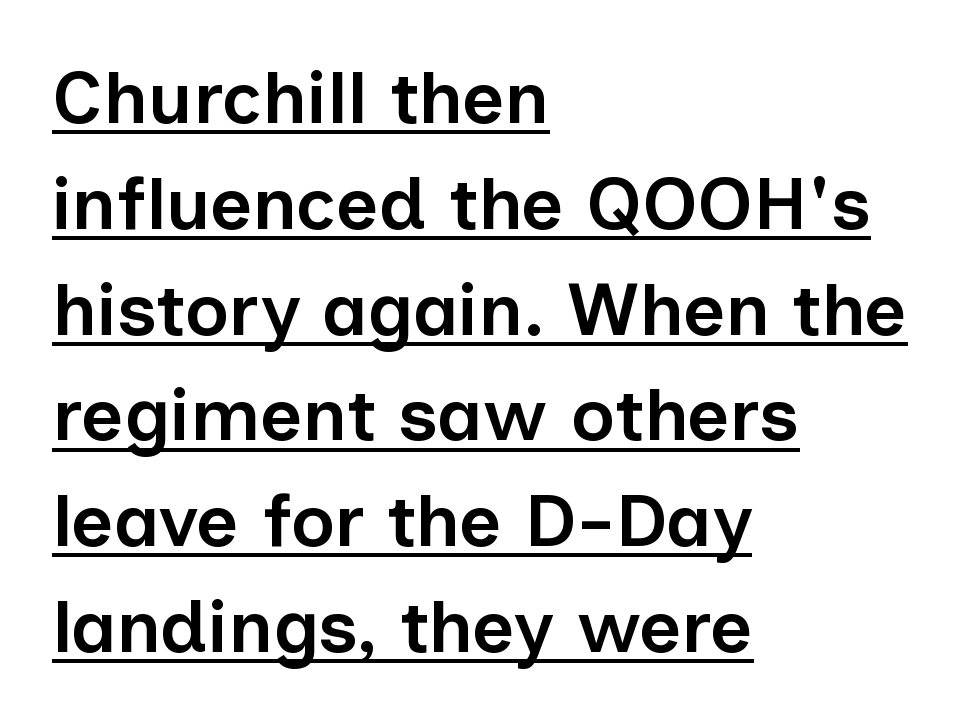
Q: Is the text bold? A: Semi-bold.
Q: Is the text italic (slanted)? A: No, it is upright.
Q: Is the typeface a serif or a sans-serif typeface? A: Sans-serif.
Q: Is the text underlined? A: Yes.
Q: How is the paragraph aligned? A: Left-aligned.
Q: Is the spacing between letters normal or unusually wide? A: Normal.
Q: Is the spacing between lines tight, normal or loose? A: Normal.
Q: Width (condensed, normal, or wide)? A: Normal.
Q: Stroke contrast? A: Low.
Q: x-height? A: Medium.
Q: Monospaced? A: No.
